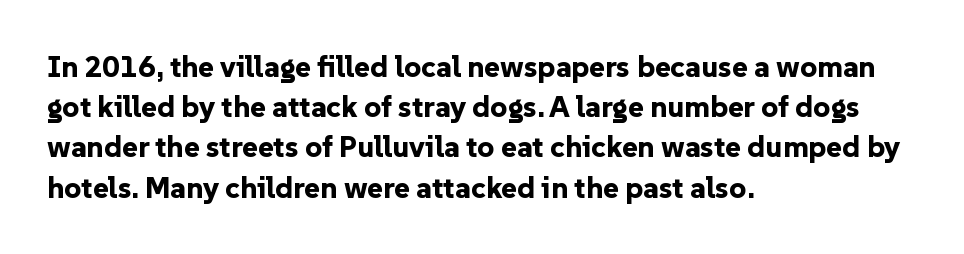
Q: Is the text bold? A: Yes.
Q: Is the text italic (slanted)? A: No, it is upright.
Q: Is the typeface a serif or a sans-serif typeface? A: Sans-serif.
Q: Is the text underlined? A: No.
Q: How is the paragraph aligned? A: Left-aligned.
Q: Is the spacing between letters normal or unusually wide? A: Normal.
Q: Is the spacing between lines tight, normal or loose? A: Normal.
Q: Width (condensed, normal, or wide)? A: Normal.
Q: Stroke contrast? A: Low.
Q: x-height? A: Medium.
Q: Monospaced? A: No.
